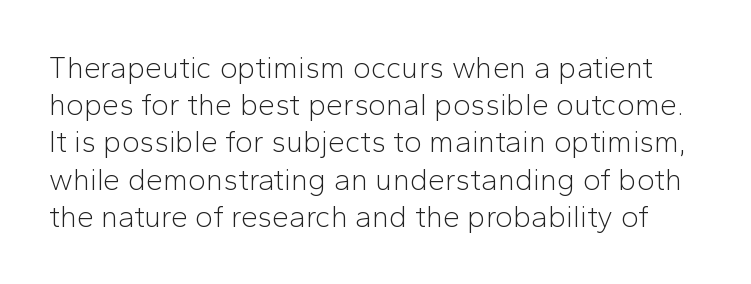
Q: Is the text bold? A: No.
Q: Is the text italic (slanted)? A: No, it is upright.
Q: Is the typeface a serif or a sans-serif typeface? A: Sans-serif.
Q: Is the text underlined? A: No.
Q: Is the spacing between letters normal or unusually wide? A: Normal.
Q: Width (condensed, normal, or wide)? A: Normal.
Q: Stroke contrast? A: Low.
Q: x-height? A: Medium.
Q: Monospaced? A: No.
